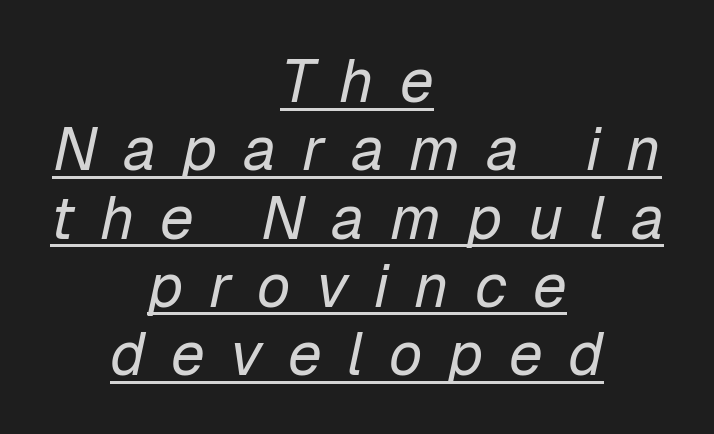
The image shows 61 px regular-weight type, italic (leaning right); set centered, tight line spacing (1.12x), unusually wide letter spacing (+0.42 em), underlined; low stroke contrast and a medium x-height.
